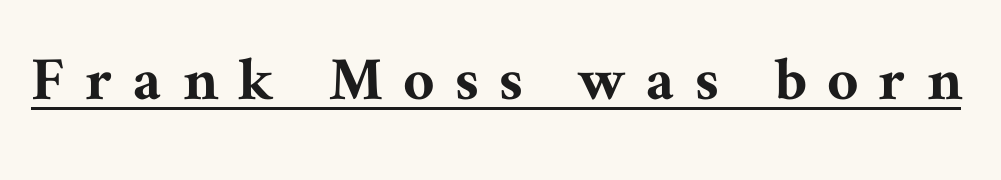
The image shows 68 px serif type, upright; set unusually wide letter spacing (+0.32 em), underlined; medium stroke contrast and a medium x-height.
